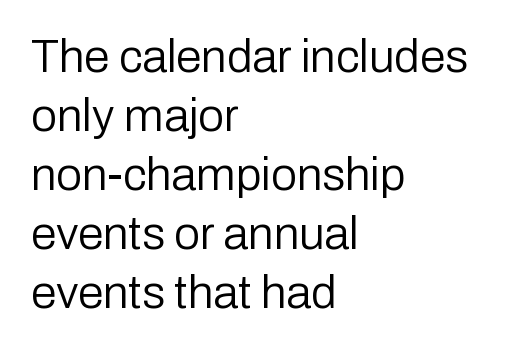
{"serif": "no", "italic": "no", "bold": "no", "weight": "regular", "width": "normal", "stroke_contrast": "low", "x_height": "medium", "monospaced": "no", "underline": "no", "align": "left", "line_spacing": "normal", "line_spacing_ratio": 1.28, "letter_spacing": "normal", "letter_spacing_em": 0.0, "glyph_px": 46}
